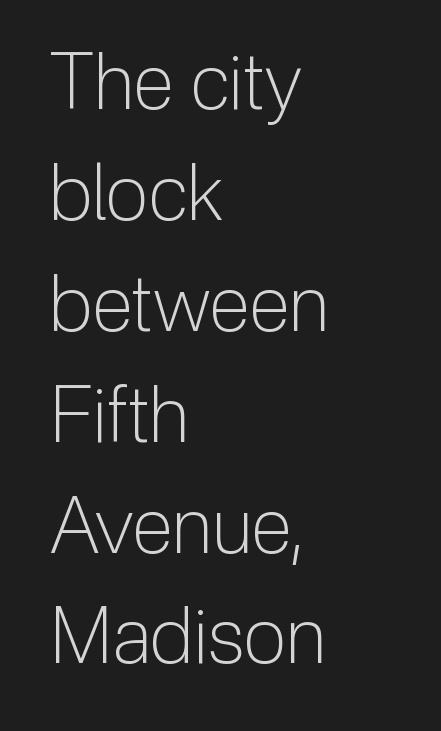
Q: Is the text bold? A: No.
Q: Is the text italic (slanted)? A: No, it is upright.
Q: Is the typeface a serif or a sans-serif typeface? A: Sans-serif.
Q: Is the text underlined? A: No.
Q: How is the paragraph aligned? A: Left-aligned.
Q: Is the spacing between letters normal or unusually wide? A: Normal.
Q: Is the spacing between lines tight, normal or loose? A: Normal.
Q: Width (condensed, normal, or wide)? A: Normal.
Q: Stroke contrast? A: Low.
Q: x-height? A: Medium.
Q: Monospaced? A: No.
